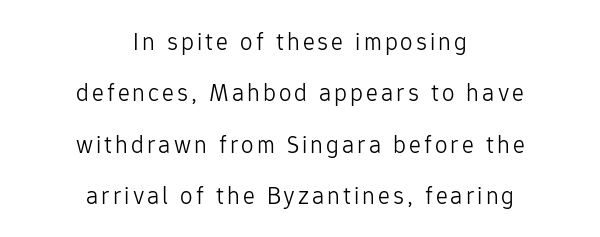
Q: Is the text bold? A: No.
Q: Is the text italic (slanted)? A: No, it is upright.
Q: Is the text underlined? A: No.
Q: How is the paragraph aligned? A: Centered.
Q: Is the spacing between lines tight, normal or loose? A: Loose.
